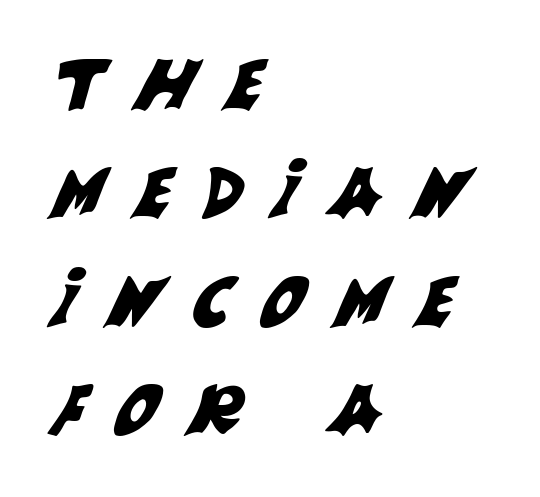
{"serif": "no", "width": "normal", "stroke_contrast": "medium", "x_height": "large", "monospaced": "no", "underline": "no", "align": "left", "line_spacing": "normal", "line_spacing_ratio": 1.57, "letter_spacing": "wide", "letter_spacing_em": 0.45, "glyph_px": 69}
